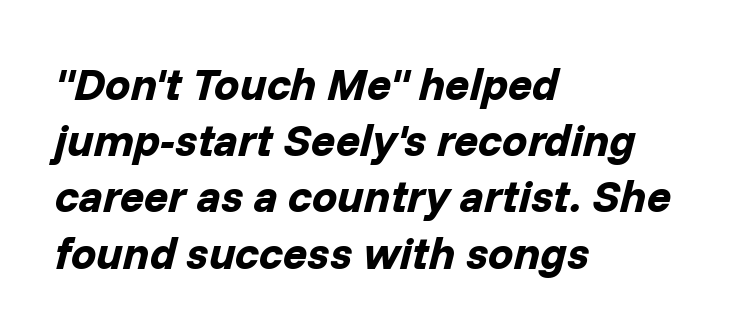
The image shows 45 px bold type, italic (leaning right); set left-aligned, normal line spacing (1.25x), normal letter spacing, not underlined; low stroke contrast and a medium x-height.
